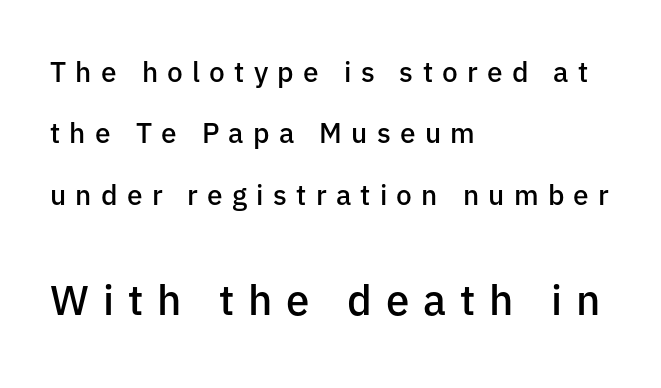
{"serif": "no", "italic": "no", "bold": "semi", "weight": "semibold", "width": "normal", "stroke_contrast": "low", "x_height": "medium", "monospaced": "no", "underline": "no", "align": "left", "line_spacing": "loose", "line_spacing_ratio": 2.19, "letter_spacing": "wide", "letter_spacing_em": 0.33, "larger_block": "second", "size_ratio": 1.5, "glyph_px": 42}
